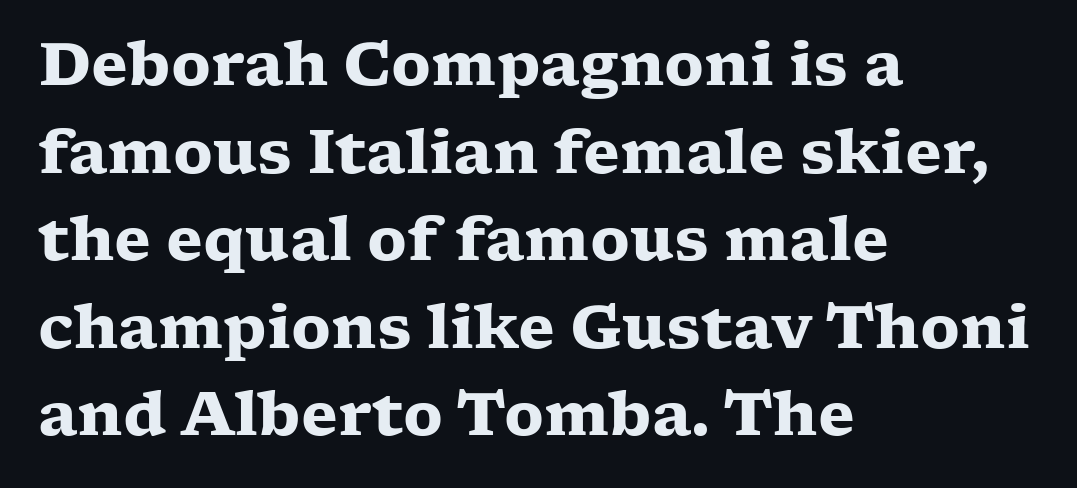
Q: Is the text bold? A: Yes.
Q: Is the text italic (slanted)? A: No, it is upright.
Q: Is the typeface a serif or a sans-serif typeface? A: Serif.
Q: Is the text underlined? A: No.
Q: How is the paragraph aligned? A: Left-aligned.
Q: Is the spacing between letters normal or unusually wide? A: Normal.
Q: Is the spacing between lines tight, normal or loose? A: Normal.
Q: Width (condensed, normal, or wide)? A: Wide.
Q: Stroke contrast? A: Low.
Q: x-height? A: Medium.
Q: Monospaced? A: No.
